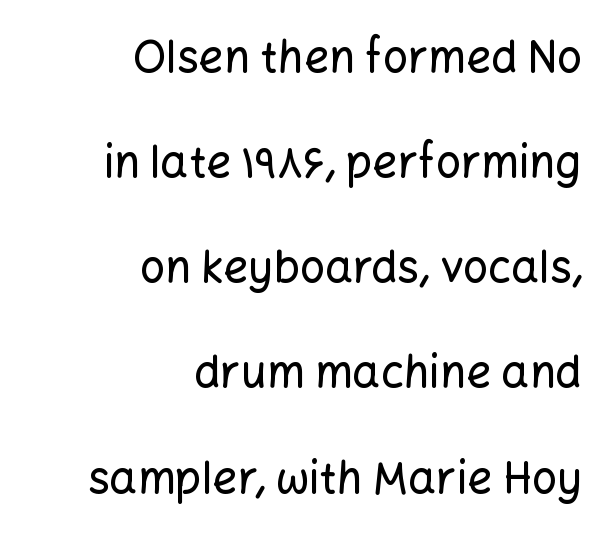
The image shows 44 px sans-serif type, upright; set right-aligned, loose line spacing (2.39x), normal letter spacing, not underlined; low stroke contrast and a medium x-height.
